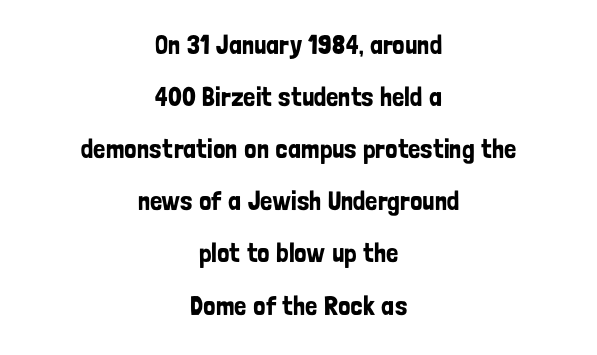
Q: Is the text italic (slanted)? A: No, it is upright.
Q: Is the text underlined? A: No.
Q: How is the paragraph aligned? A: Centered.
Q: Is the spacing between letters normal or unusually wide? A: Normal.
Q: Is the spacing between lines tight, normal or loose? A: Loose.
